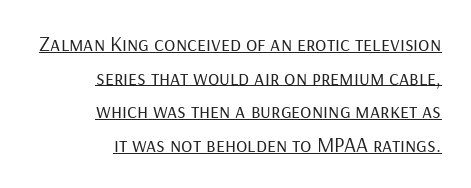
Bold? No — there's no thickening of the strokes. The block of text has a typical density, with ordinary space between rows. Short note: letters normally spaced. The setting favours the right margin, as signatures and pull-quotes sometimes do. It's the straight-up-and-down kind of type. Compared with undecorated copy, this sample adds a rule below the words.
